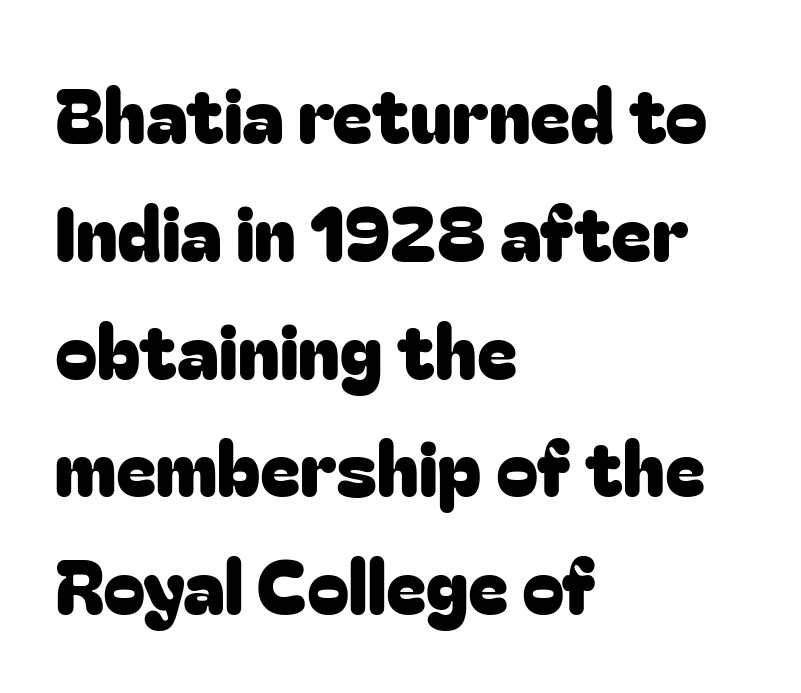
How would I describe the line gaps? Plain and ordinary. These lines stack with their left ends in a neat column. Examine the stroke ends and you'll find no serifs. How are the letters spaced? Ordinarily, with no added tracking. Italic? Not at all — the glyphs are vertical.
